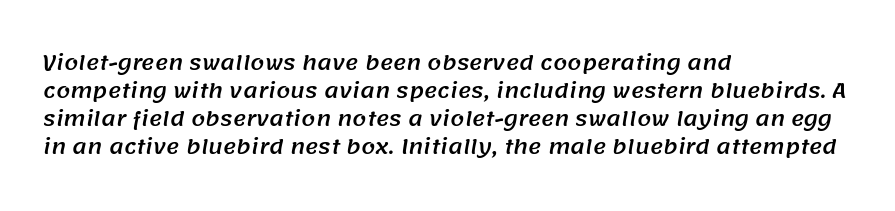
{"underline": "no", "align": "left", "line_spacing": "normal", "line_spacing_ratio": 1.4, "letter_spacing": "normal", "letter_spacing_em": 0.0, "glyph_px": 20}
